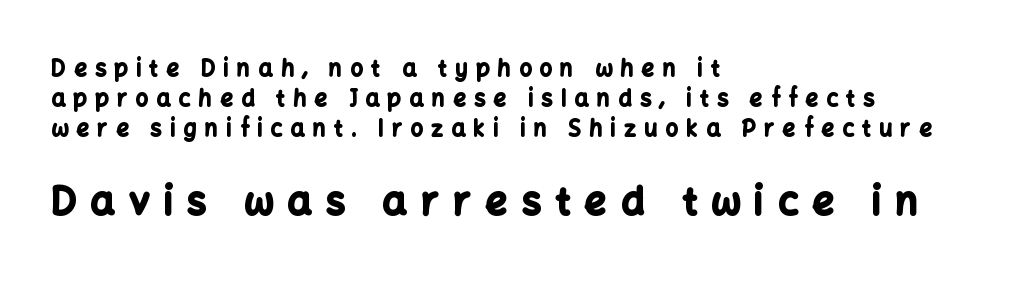
Q: Is the text bold? A: Yes.
Q: Is the text italic (slanted)? A: No, it is upright.
Q: Is the typeface a serif or a sans-serif typeface? A: Sans-serif.
Q: Is the text underlined? A: No.
Q: How is the paragraph aligned? A: Left-aligned.
Q: Is the spacing between letters normal or unusually wide? A: Unusually wide.
Q: Is the spacing between lines tight, normal or loose? A: Normal.
Q: Which block of text is set in a larger size, the first (top) or the second (bottom)? A: The second (bottom) one.
Q: Width (condensed, normal, or wide)? A: Normal.
Q: Stroke contrast? A: Low.
Q: x-height? A: Medium.
Q: Monospaced? A: No.
